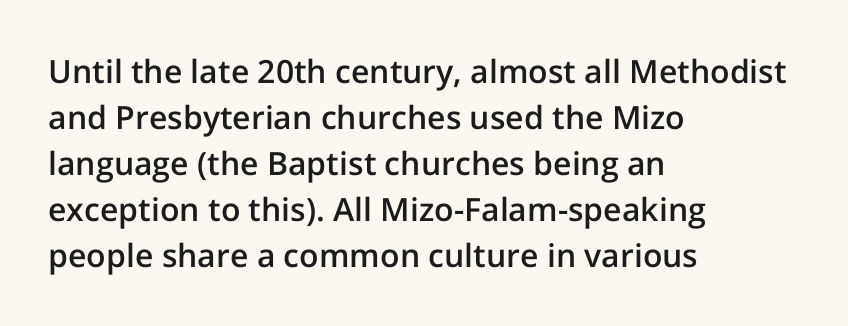
The setting favours the left margin, as ordinary paragraphs usually do. Look at the tracking — it's just the regular setting, nothing added. You could not count columns in this text — the font is proportionally spaced. A typesetter would mark this as roman, not italic. The face used here is a sans, in the tradition of grotesques and geometrics. A bare baseline throughout the passage.
